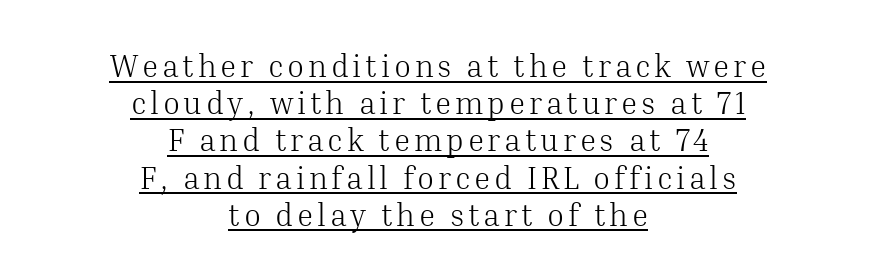
{"serif": "yes", "italic": "no", "bold": "no", "weight": "light", "width": "normal", "stroke_contrast": "medium", "x_height": "medium", "monospaced": "no", "underline": "yes", "align": "center", "line_spacing_ratio": 1.2, "glyph_px": 31}
